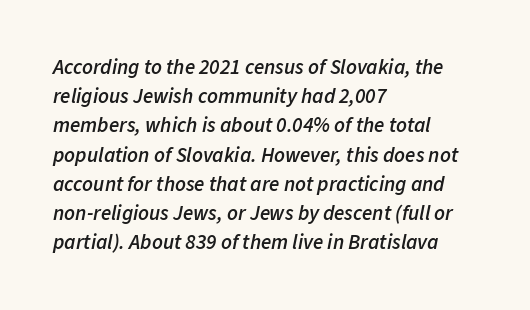
{"italic": "yes", "lean": "right", "slant_degrees": 11, "bold": "semi", "underline": "no", "align": "left", "line_spacing": "normal", "line_spacing_ratio": 1.39, "letter_spacing": "normal", "letter_spacing_em": 0.0, "glyph_px": 21}
